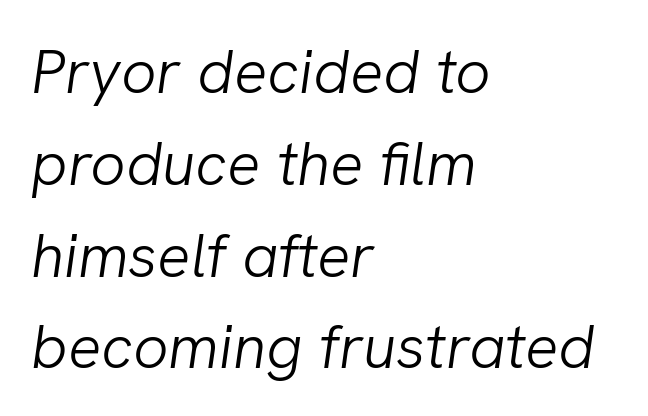
{"italic": "yes", "lean": "right", "slant_degrees": 8, "bold": "no", "weight": "light", "width": "normal", "stroke_contrast": "low", "x_height": "medium", "monospaced": "no", "underline": "no", "align": "left", "line_spacing": "normal", "line_spacing_ratio": 1.48, "letter_spacing": "normal", "letter_spacing_em": 0.0, "glyph_px": 62}
